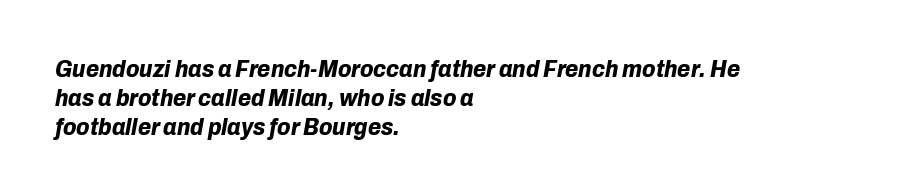
The image shows 24 px bold type, italic (leaning right); set left-aligned, line spacing 1.2x, normal letter spacing, not underlined.
